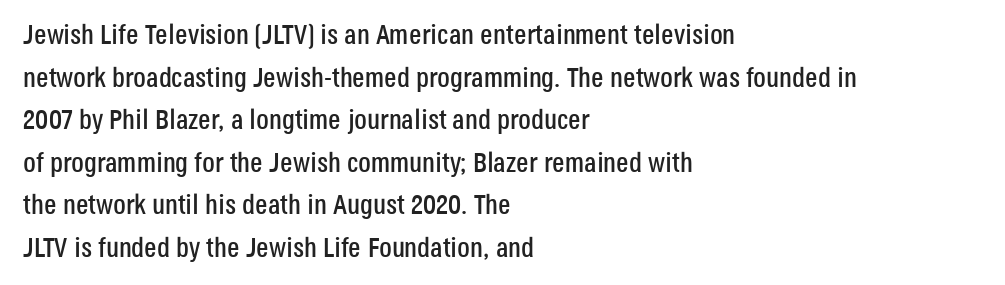
{"serif": "no", "italic": "no", "width": "condensed", "stroke_contrast": "low", "x_height": "large", "monospaced": "no", "underline": "no", "align": "left", "line_spacing": "normal", "line_spacing_ratio": 1.52, "letter_spacing": "normal", "letter_spacing_em": 0.0, "glyph_px": 28}
